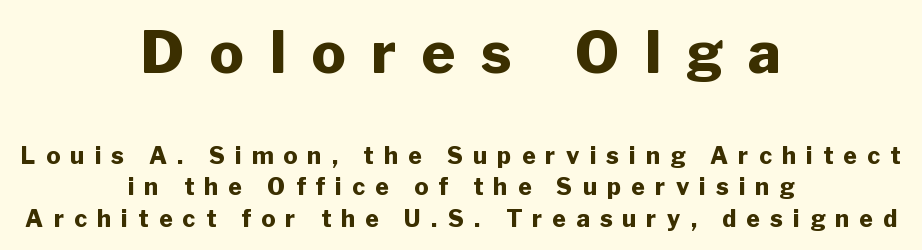
The image shows 57 px heavy sans-serif type, upright; set centered, normal line spacing (1.37x), unusually wide letter spacing (+0.45 em), not underlined; the first (top) block is 2.48x larger; low stroke contrast and a medium x-height.
